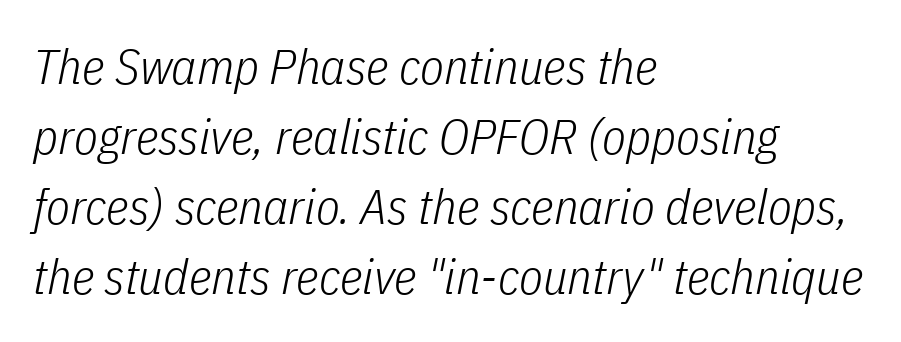
{"italic": "yes", "lean": "right", "slant_degrees": 11, "bold": "no", "weight": "light", "width": "condensed", "stroke_contrast": "low", "x_height": "medium", "monospaced": "no", "underline": "no", "align": "left", "line_spacing": "normal", "line_spacing_ratio": 1.43, "letter_spacing": "normal", "letter_spacing_em": 0.0, "glyph_px": 49}
